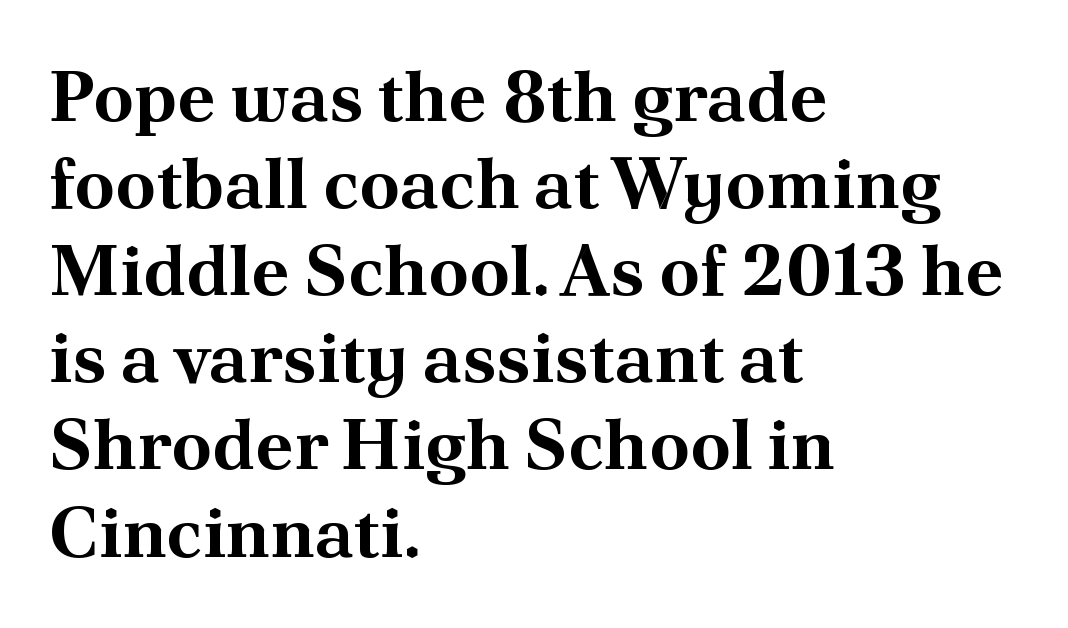
{"serif": "yes", "italic": "no", "bold": "yes", "weight": "bold", "width": "normal", "stroke_contrast": "medium", "x_height": "small", "monospaced": "no", "underline": "no", "align": "left", "line_spacing_ratio": 1.21, "letter_spacing": "normal", "letter_spacing_em": 0.0, "glyph_px": 72}
